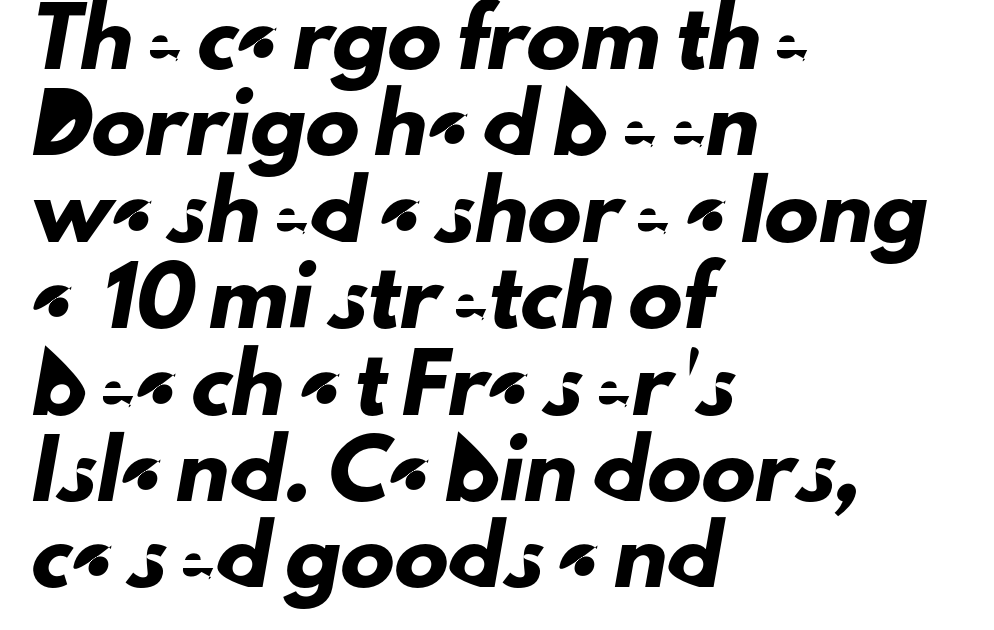
The image shows 54 px sans-serif type; set left-aligned, normal line spacing (1.6x), normal letter spacing, not underlined; low stroke contrast and a small x-height.
